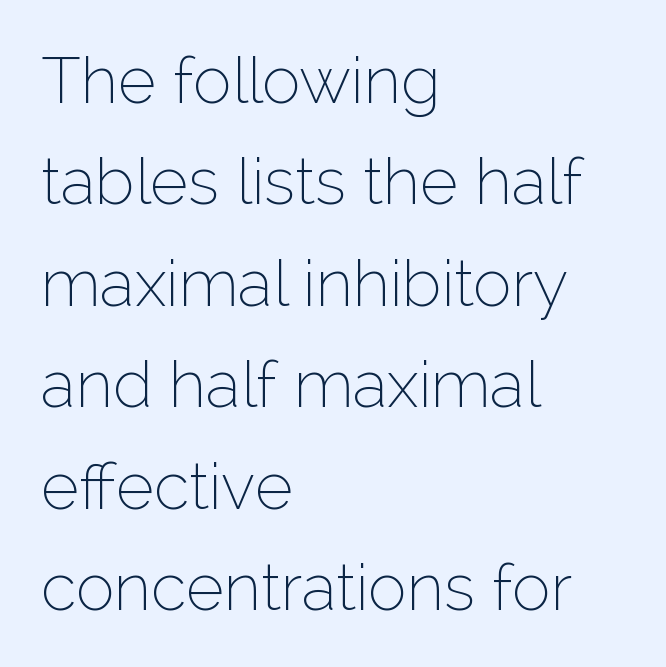
{"serif": "no", "italic": "no", "bold": "no", "weight": "thin", "width": "normal", "stroke_contrast": "low", "x_height": "medium", "monospaced": "no", "underline": "no", "align": "left", "line_spacing": "normal", "line_spacing_ratio": 1.56, "letter_spacing": "normal", "letter_spacing_em": 0.0, "glyph_px": 65}
